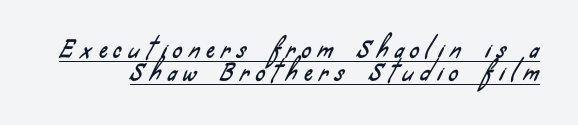
This sample uses expanded letter spacing, leaving extra air between glyphs. This sample carries an underscore along the baseline area. The block of text is dense from top to bottom, with scant space between rows.
